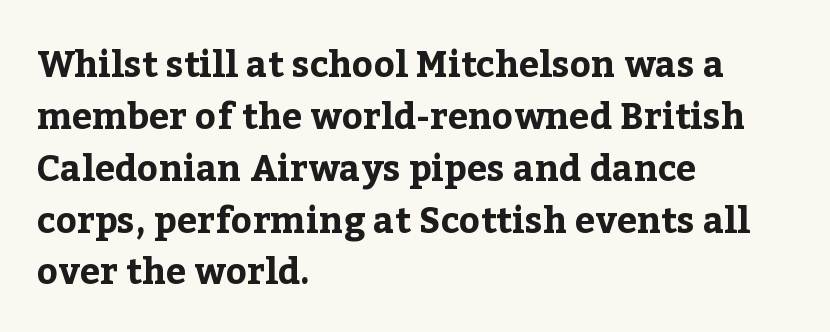
The image shows 36 px bold serif type, upright; set left-aligned, normal line spacing (1.44x), normal letter spacing, not underlined; low stroke contrast and a medium x-height.
